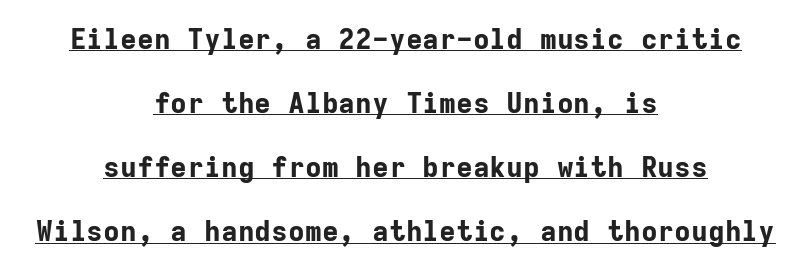
Q: Is the text bold? A: Yes.
Q: Is the text italic (slanted)? A: No, it is upright.
Q: Is the typeface a serif or a sans-serif typeface? A: Sans-serif.
Q: Is the text underlined? A: Yes.
Q: How is the paragraph aligned? A: Centered.
Q: Is the spacing between letters normal or unusually wide? A: Normal.
Q: Is the spacing between lines tight, normal or loose? A: Loose.
Q: Width (condensed, normal, or wide)? A: Normal.
Q: Stroke contrast? A: Low.
Q: x-height? A: Medium.
Q: Monospaced? A: Yes.
